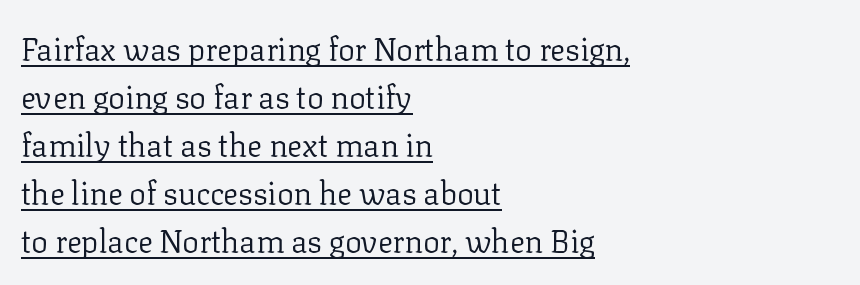
{"serif": "yes", "italic": "no", "bold": "no", "weight": "regular", "width": "normal", "stroke_contrast": "low", "x_height": "medium", "monospaced": "no", "underline": "yes", "align": "left", "line_spacing": "normal", "line_spacing_ratio": 1.55, "letter_spacing": "normal", "letter_spacing_em": 0.0, "glyph_px": 31}
